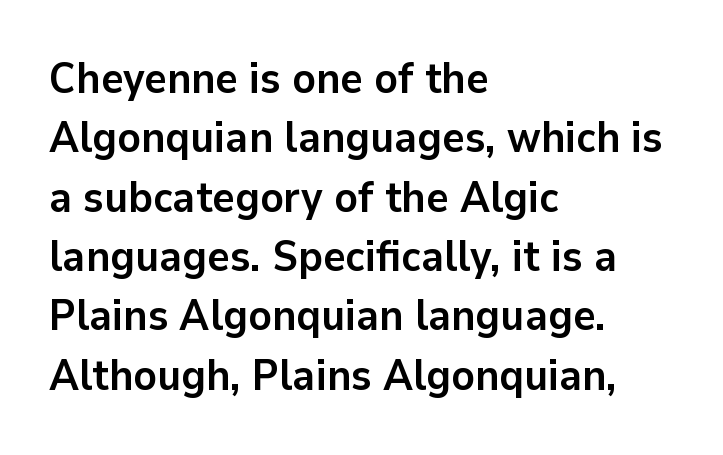
{"serif": "no", "italic": "no", "bold": "yes", "weight": "semibold", "width": "normal", "stroke_contrast": "low", "x_height": "medium", "monospaced": "no", "underline": "no", "align": "left", "line_spacing": "normal", "line_spacing_ratio": 1.38, "letter_spacing": "normal", "letter_spacing_em": 0.0, "glyph_px": 43}
